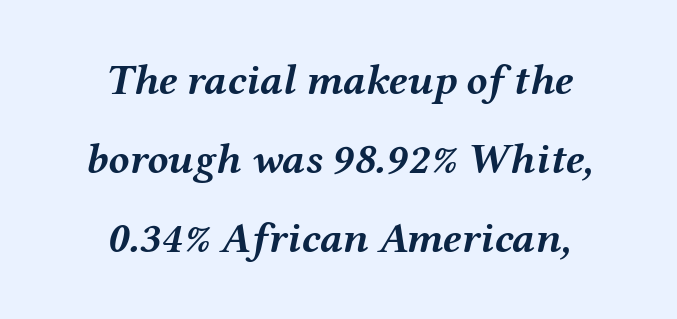
The image shows 43 px semibold, wide type, italic (leaning right); set centered, line spacing 1.84x, normal letter spacing, not underlined; medium stroke contrast and a medium x-height.
